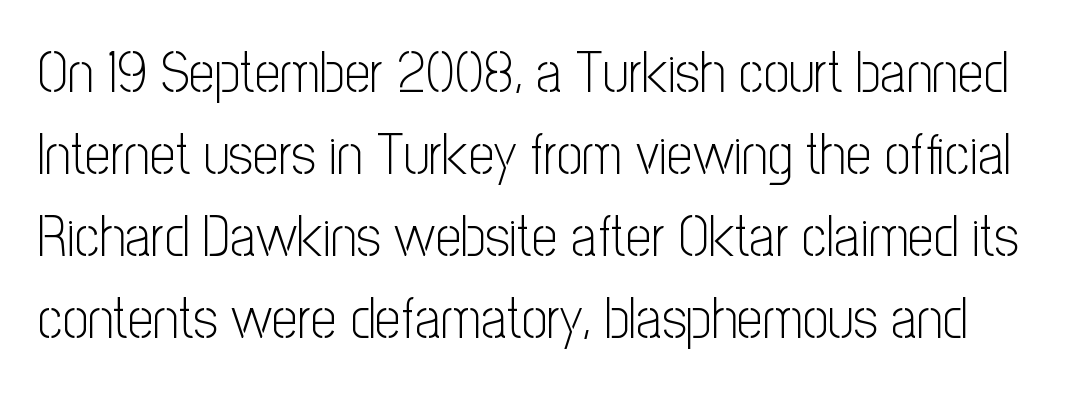
{"serif": "no", "italic": "no", "bold": "no", "weight": "light", "width": "condensed", "stroke_contrast": "low", "x_height": "medium", "monospaced": "no", "underline": "no", "line_spacing": "normal", "line_spacing_ratio": 1.44, "letter_spacing": "normal", "letter_spacing_em": 0.0, "glyph_px": 57}
